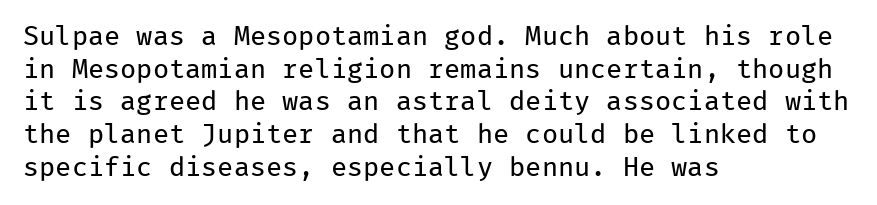
Q: Is the text bold? A: No.
Q: Is the text italic (slanted)? A: No, it is upright.
Q: Is the text underlined? A: No.
Q: How is the paragraph aligned? A: Left-aligned.
Q: Is the spacing between letters normal or unusually wide? A: Normal.
